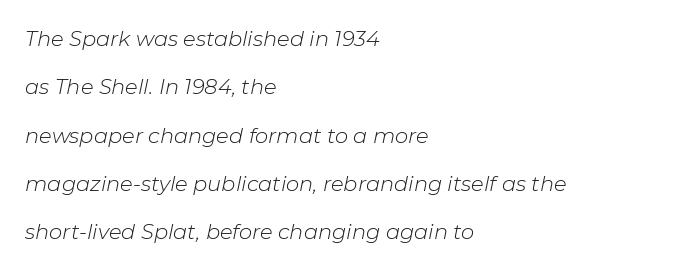
{"italic": "yes", "lean": "right", "slant_degrees": 11, "bold": "no", "underline": "no", "align": "left", "line_spacing": "loose", "line_spacing_ratio": 2.3, "letter_spacing": "normal", "letter_spacing_em": 0.0, "glyph_px": 21}
